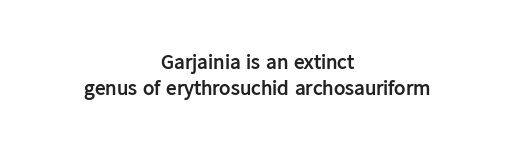
Q: Is the text bold? A: Yes.
Q: Is the text italic (slanted)? A: No, it is upright.
Q: Is the text underlined? A: No.
Q: How is the paragraph aligned? A: Centered.
Q: Is the spacing between letters normal or unusually wide? A: Normal.
